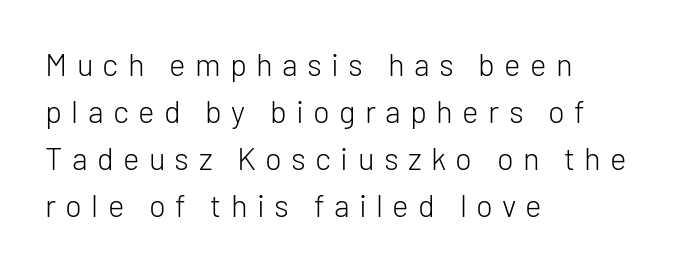
The image shows 31 px light sans-serif type, upright; set left-aligned, normal line spacing (1.52x), unusually wide letter spacing (+0.3 em), not underlined; low stroke contrast and a medium x-height.
